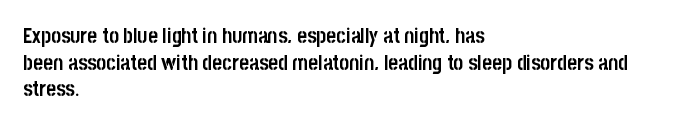
The image shows 21 px bold type, upright; set left-aligned, normal line spacing (1.27x), normal letter spacing, not underlined.
